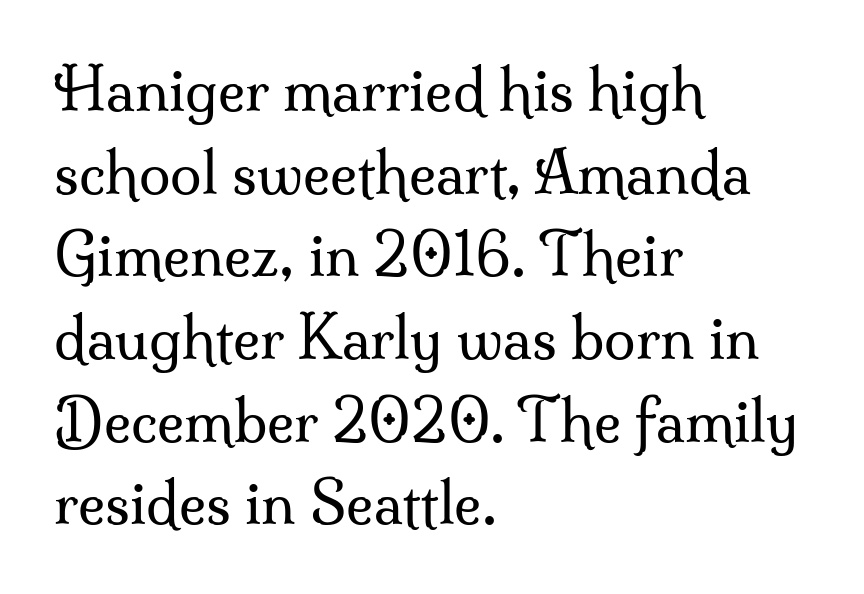
Q: Is the text bold? A: No.
Q: Is the text italic (slanted)? A: No, it is upright.
Q: Is the typeface a serif or a sans-serif typeface? A: Serif.
Q: Is the text underlined? A: No.
Q: How is the paragraph aligned? A: Left-aligned.
Q: Is the spacing between letters normal or unusually wide? A: Normal.
Q: Is the spacing between lines tight, normal or loose? A: Normal.
Q: Width (condensed, normal, or wide)? A: Normal.
Q: Stroke contrast? A: Medium.
Q: x-height? A: Small.
Q: Monospaced? A: No.
